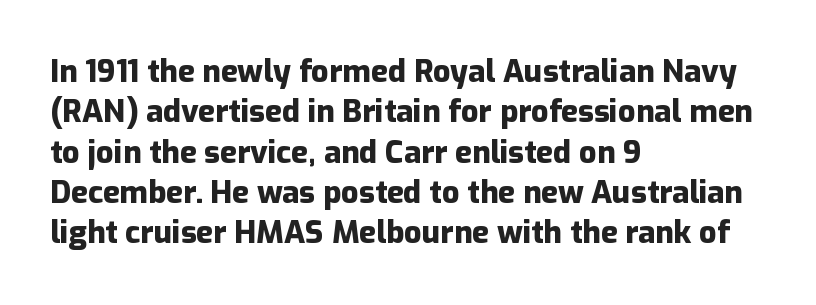
Q: Is the text bold? A: Yes.
Q: Is the text italic (slanted)? A: No, it is upright.
Q: Is the typeface a serif or a sans-serif typeface? A: Sans-serif.
Q: Is the text underlined? A: No.
Q: How is the paragraph aligned? A: Left-aligned.
Q: Is the spacing between letters normal or unusually wide? A: Normal.
Q: Is the spacing between lines tight, normal or loose? A: Normal.
Q: Width (condensed, normal, or wide)? A: Normal.
Q: Stroke contrast? A: Low.
Q: x-height? A: Medium.
Q: Monospaced? A: No.
